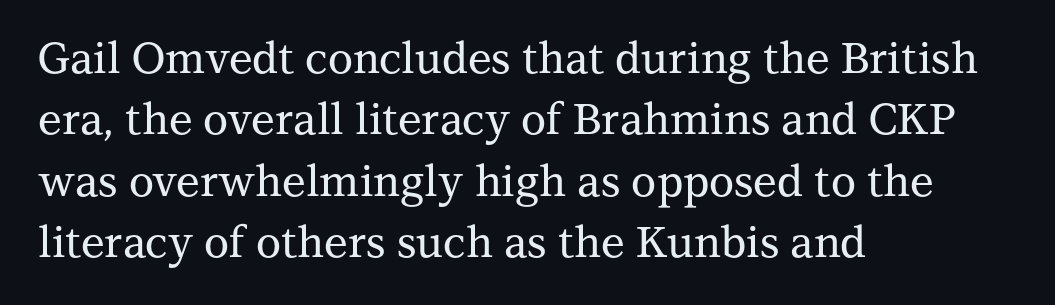
Successive baselines arrive at the customary interval. Nothing unusual about the tracking: characters are spaced as the font intends. You could not count columns in this text — the font is proportionally spaced. Nobody drew a line under any word here. Rendered with straight, roman letterforms.
